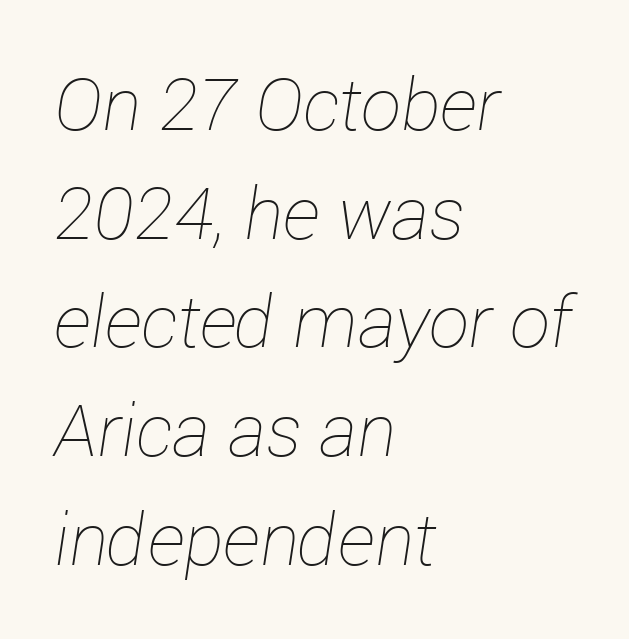
Q: Is the text bold? A: No.
Q: Is the text italic (slanted)? A: Yes, it leans right by about 12 degrees.
Q: Is the text underlined? A: No.
Q: How is the paragraph aligned? A: Left-aligned.
Q: Is the spacing between letters normal or unusually wide? A: Normal.
Q: Is the spacing between lines tight, normal or loose? A: Normal.
Q: Width (condensed, normal, or wide)? A: Normal.
Q: Stroke contrast? A: Low.
Q: x-height? A: Medium.
Q: Monospaced? A: No.
